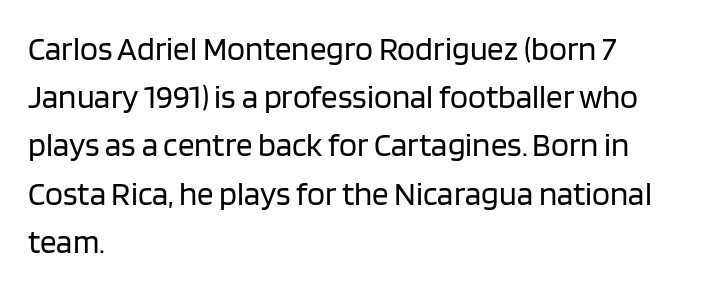
{"serif": "no", "italic": "no", "bold": "no", "weight": "regular", "width": "normal", "stroke_contrast": "low", "x_height": "large", "monospaced": "no", "underline": "no", "align": "left", "line_spacing": "normal", "line_spacing_ratio": 1.46, "letter_spacing": "normal", "letter_spacing_em": 0.0, "glyph_px": 33}
